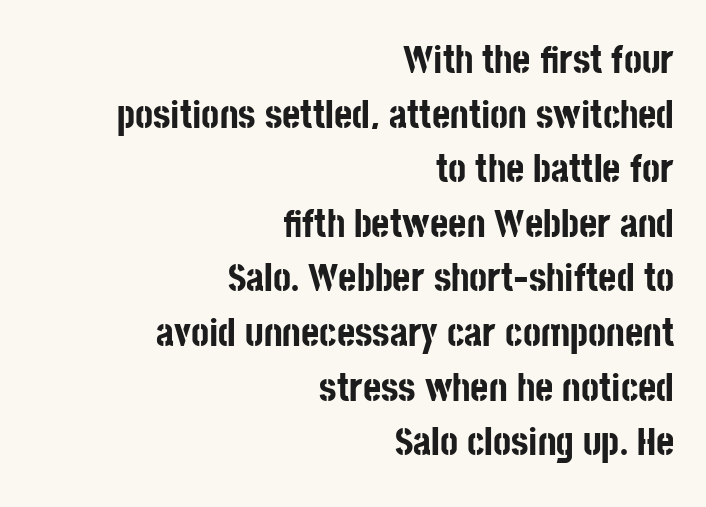
The face used here is proportionally spaced, like ordinary book or web type. Ascenders rise straight up at ninety degrees. The string is rendered with underlining switched off. Caption: standard tracking, unaltered. Notice how descenders clear the ascenders below comfortably — that's standard leading. Short and long lines alike share a common ending point at right.
